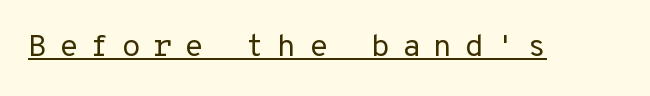
{"serif": "no", "italic": "no", "bold": "no", "weight": "regular", "width": "normal", "stroke_contrast": "low", "x_height": "medium", "underline": "yes", "letter_spacing": "wide", "letter_spacing_em": 0.39, "glyph_px": 31}
